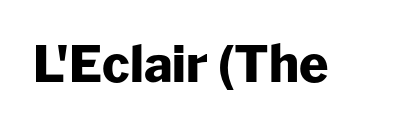
The image shows 50 px heavy sans-serif type, upright; set normal letter spacing, not underlined; low stroke contrast and a medium x-height.
